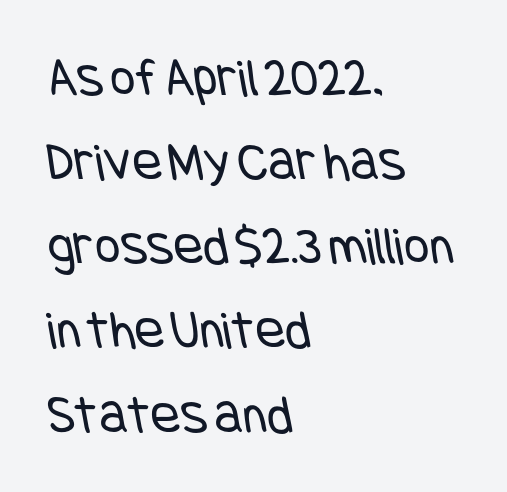
The image shows 55 px regular-weight, condensed sans-serif type; set left-aligned, normal line spacing (1.53x), normal letter spacing, not underlined; low stroke contrast and a large x-height.
